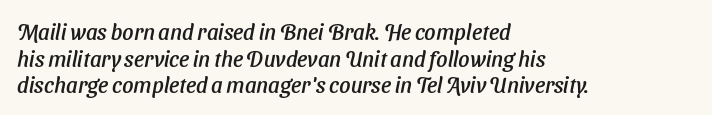
Q: Is the text italic (slanted)? A: Yes, it leans right by about 11 degrees.
Q: Is the text underlined? A: No.
Q: How is the paragraph aligned? A: Left-aligned.
Q: Is the spacing between letters normal or unusually wide? A: Normal.
